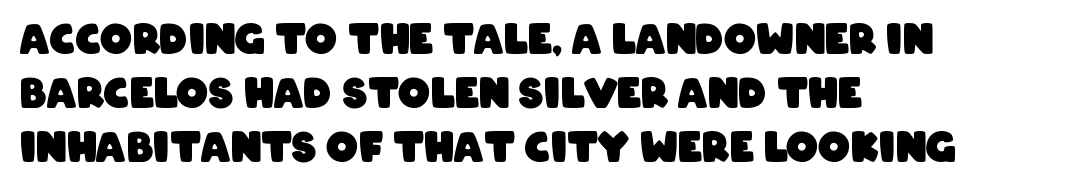
Q: Is the text bold? A: Yes.
Q: Is the typeface a serif or a sans-serif typeface? A: Sans-serif.
Q: Is the text underlined? A: No.
Q: How is the paragraph aligned? A: Left-aligned.
Q: Is the spacing between letters normal or unusually wide? A: Normal.
Q: Is the spacing between lines tight, normal or loose? A: Normal.
Q: Width (condensed, normal, or wide)? A: Condensed.
Q: Stroke contrast? A: Low.
Q: x-height? A: Large.
Q: Monospaced? A: No.
